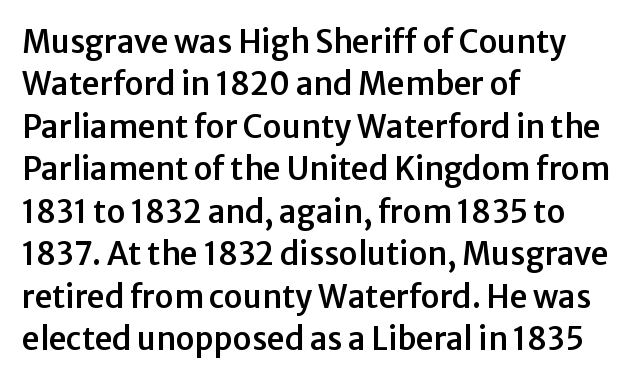
The compositor pushed each line to the left boundary. The axis of the letterforms is exactly vertical. Leading matches the norm, producing a regular column. The passage shown is typed in a proportional face where columns would drift.
